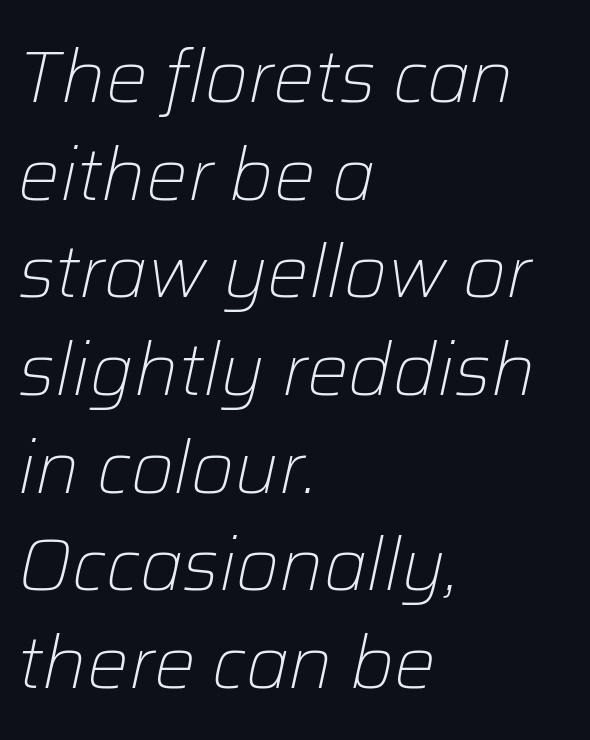
{"italic": "yes", "lean": "right", "slant_degrees": 12, "bold": "no", "weight": "light", "width": "normal", "stroke_contrast": "low", "x_height": "medium", "monospaced": "no", "underline": "no", "align": "left", "line_spacing": "normal", "line_spacing_ratio": 1.32, "letter_spacing": "normal", "letter_spacing_em": 0.0, "glyph_px": 74}
